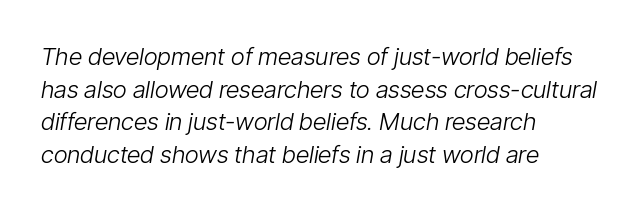
Q: Is the text bold? A: No.
Q: Is the text italic (slanted)? A: Yes, it leans right by about 9 degrees.
Q: Is the text underlined? A: No.
Q: How is the paragraph aligned? A: Left-aligned.
Q: Is the spacing between letters normal or unusually wide? A: Normal.
Q: Is the spacing between lines tight, normal or loose? A: Normal.
